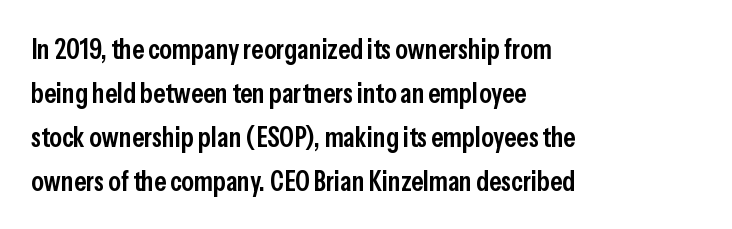
Each word holds together tightly as a unit, with standard inter-letter gaps. Looks like regular typesetting: each glyph gets only the width it needs. Ascenders rise straight up at ninety degrees. Does the leading feel generous? No, just average. Caption: semibold face, moderately heavy strokes.
